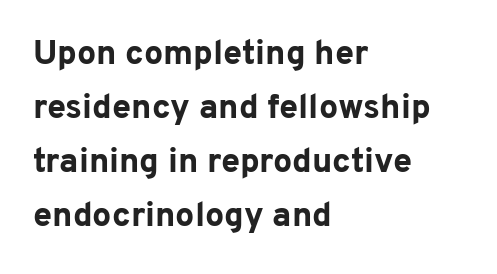
Q: Is the text bold? A: Yes.
Q: Is the text italic (slanted)? A: No, it is upright.
Q: Is the typeface a serif or a sans-serif typeface? A: Sans-serif.
Q: Is the text underlined? A: No.
Q: How is the paragraph aligned? A: Left-aligned.
Q: Is the spacing between letters normal or unusually wide? A: Normal.
Q: Is the spacing between lines tight, normal or loose? A: Normal.
Q: Width (condensed, normal, or wide)? A: Normal.
Q: Stroke contrast? A: Low.
Q: x-height? A: Medium.
Q: Monospaced? A: No.
